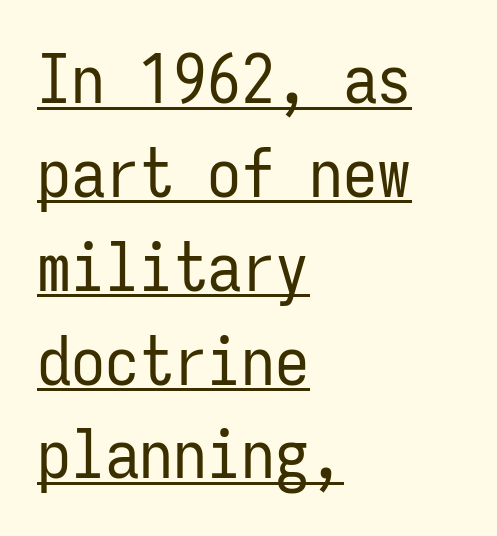
The image shows 68 px regular-weight, condensed sans-serif type, upright, monospaced; set left-aligned, normal line spacing (1.38x), normal letter spacing, underlined; low stroke contrast and a medium x-height.
